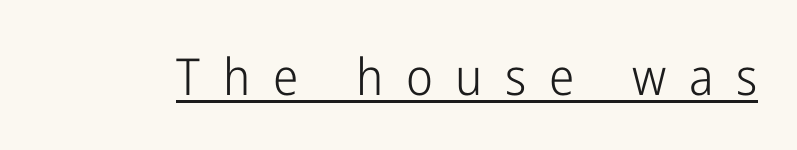
{"serif": "no", "italic": "no", "bold": "no", "weight": "light", "width": "condensed", "stroke_contrast": "low", "x_height": "medium", "monospaced": "no", "underline": "yes", "letter_spacing": "wide", "letter_spacing_em": 0.44, "glyph_px": 51}
